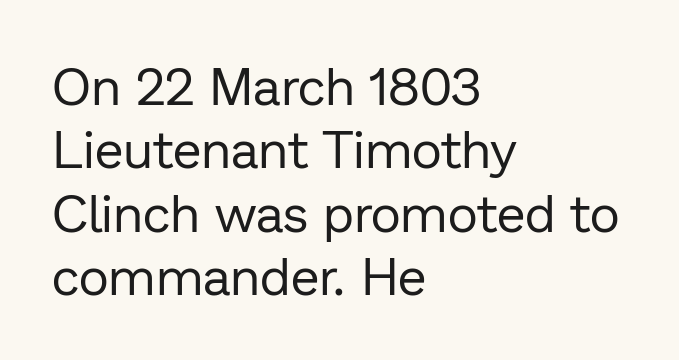
Each letter keeps its own natural width here, so spacing adapts to shape. Rule under the text: the space is simply empty. Weight: in the light-to-regular range. Compared with a centered layout, this one pins lines to the left instead. Posture: straight, roman, zero tilt.
